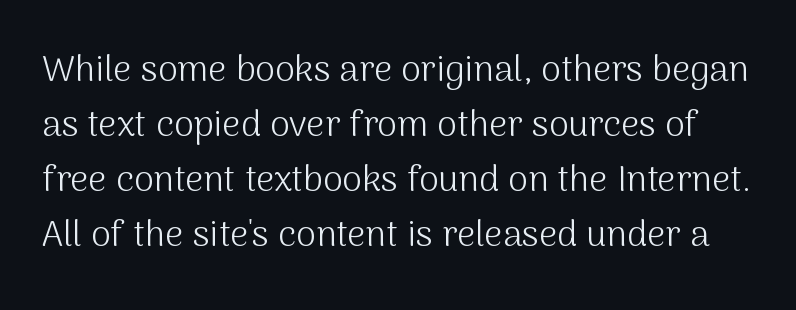
The image shows 36 px light sans-serif type, upright; set normal line spacing (1.53x), normal letter spacing, not underlined; medium stroke contrast and a medium x-height.
